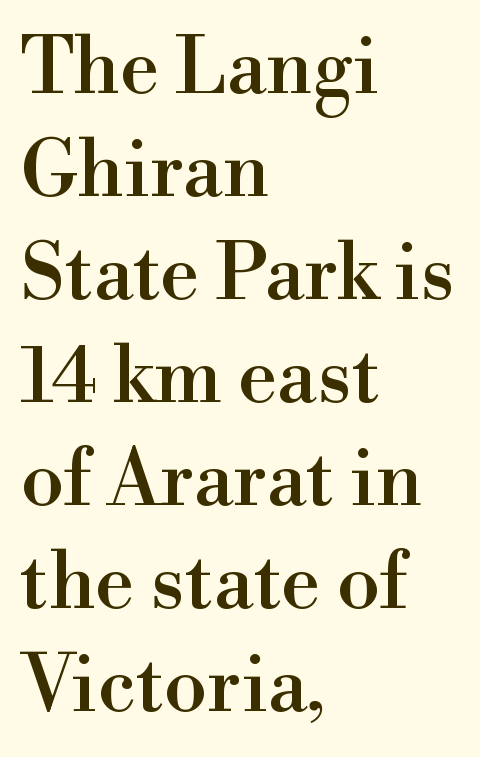
This sample is left-justified, so line endings fall wherever the words run out. The rendering uses natural spacing where letterforms have individual widths. There is no visible air inserted between adjacent glyphs. In terms of leading, this rendering sits right in the middle. Every character sits straight up, as roman type does. Is this a sans? No — the strokes have serifs.
